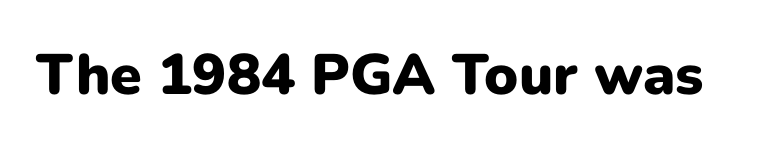
Q: Is the text bold? A: Yes.
Q: Is the text italic (slanted)? A: No, it is upright.
Q: Is the typeface a serif or a sans-serif typeface? A: Sans-serif.
Q: Is the text underlined? A: No.
Q: Is the spacing between letters normal or unusually wide? A: Normal.
Q: Width (condensed, normal, or wide)? A: Normal.
Q: Stroke contrast? A: Low.
Q: x-height? A: Medium.
Q: Monospaced? A: No.
